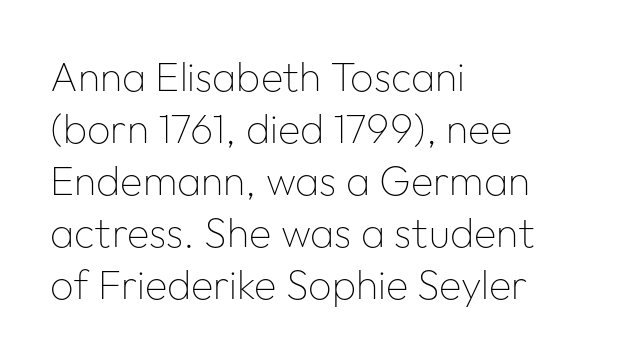
Q: Is the text bold? A: No.
Q: Is the text italic (slanted)? A: No, it is upright.
Q: Is the typeface a serif or a sans-serif typeface? A: Sans-serif.
Q: Is the text underlined? A: No.
Q: How is the paragraph aligned? A: Left-aligned.
Q: Is the spacing between letters normal or unusually wide? A: Normal.
Q: Is the spacing between lines tight, normal or loose? A: Normal.
Q: Width (condensed, normal, or wide)? A: Normal.
Q: Stroke contrast? A: Low.
Q: x-height? A: Medium.
Q: Monospaced? A: No.
